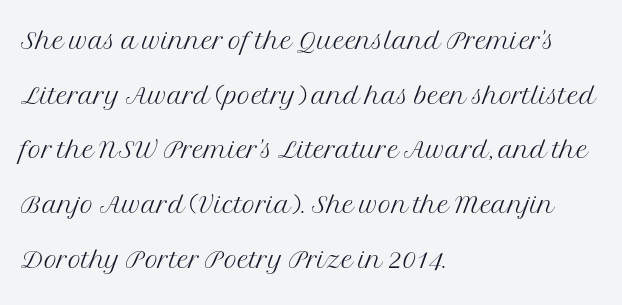
{"serif": "yes", "bold": "no", "weight": "light", "width": "normal", "stroke_contrast": "medium", "x_height": "medium", "monospaced": "no", "underline": "no", "align": "left", "line_spacing": "normal", "line_spacing_ratio": 1.52, "letter_spacing": "normal", "letter_spacing_em": 0.0, "glyph_px": 36}
